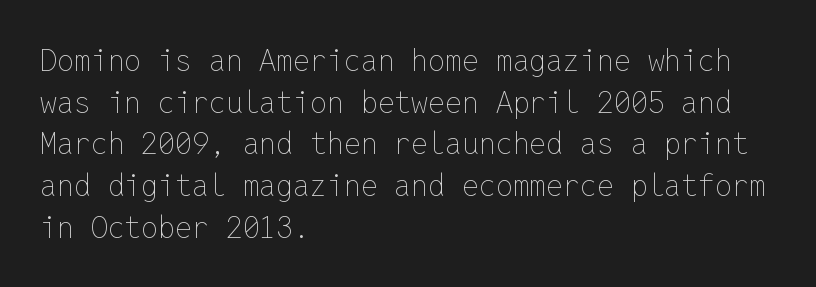
Beneath every word, the page is bare. These lines were composed using upright roman letters. The face used here is monospaced, like something from a code editor. Notice how the passage keeps a crisp vertical edge on the left only. Honestly, the row spacing looks completely unremarkable. How are the letters spaced? Ordinarily, with no added tracking.
